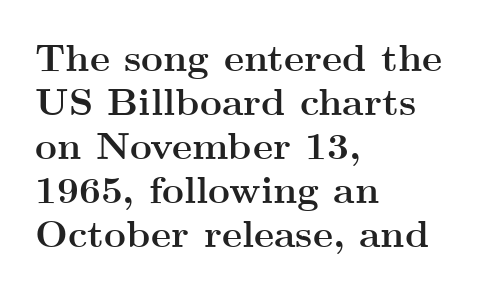
{"serif": "yes", "italic": "no", "bold": "yes", "weight": "semibold", "width": "wide", "stroke_contrast": "medium", "x_height": "small", "monospaced": "no", "underline": "no", "align": "left", "line_spacing_ratio": 1.16, "letter_spacing": "normal", "letter_spacing_em": 0.0, "glyph_px": 38}
